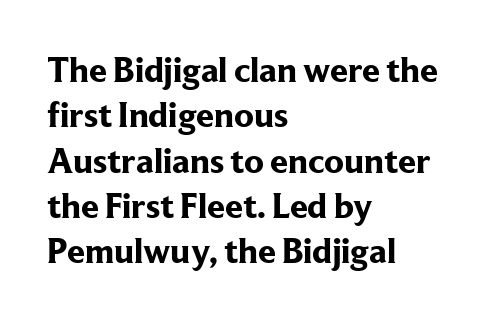
{"serif": "yes", "italic": "no", "bold": "yes", "weight": "bold", "width": "normal", "stroke_contrast": "low", "x_height": "medium", "monospaced": "no", "underline": "no", "align": "left", "line_spacing": "normal", "line_spacing_ratio": 1.26, "letter_spacing": "normal", "letter_spacing_em": 0.0, "glyph_px": 36}
